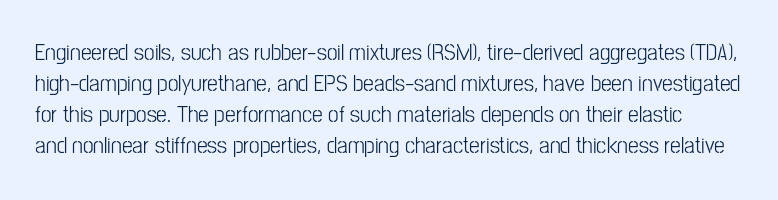
{"italic": "no", "underline": "no", "line_spacing": "normal", "line_spacing_ratio": 1.29, "letter_spacing": "normal", "letter_spacing_em": 0.0, "glyph_px": 24}
